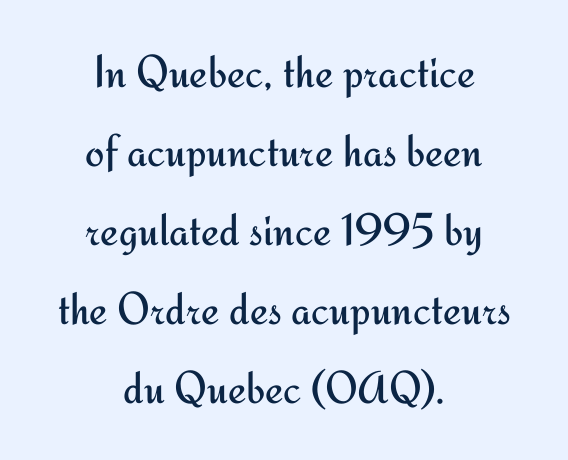
{"serif": "no", "italic": "no", "bold": "no", "weight": "regular", "width": "normal", "stroke_contrast": "medium", "x_height": "small", "monospaced": "no", "underline": "no", "align": "center", "line_spacing_ratio": 1.72, "letter_spacing": "normal", "letter_spacing_em": 0.0, "glyph_px": 46}
